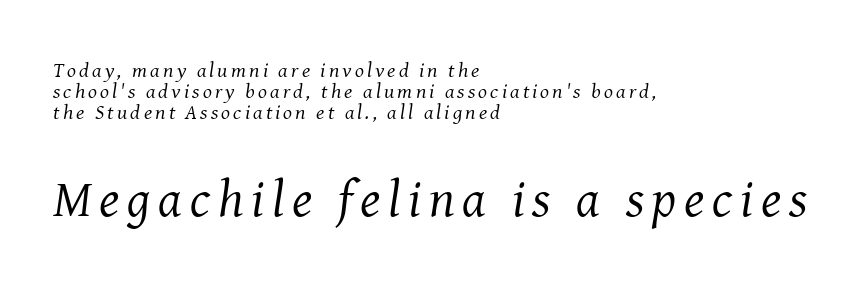
The image shows 52 px regular-weight serif type, italic (leaning right); set left-aligned, tight line spacing (1.01x), not underlined; the second (bottom) block is 2.48x larger; medium stroke contrast and a medium x-height.
